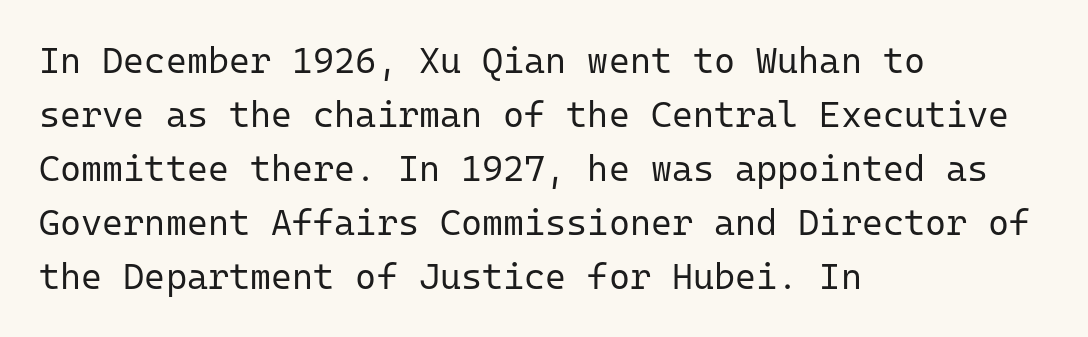
The image shows 36 px regular-weight sans-serif type, upright, monospaced; set left-aligned, normal line spacing (1.5x), normal letter spacing, not underlined; low stroke contrast and a medium x-height.
